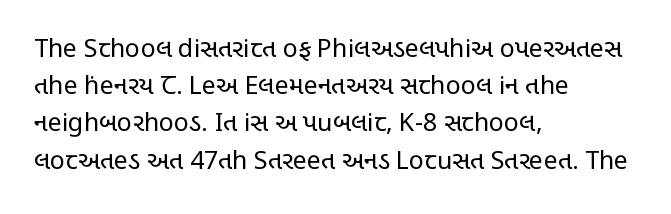
{"italic": "no", "bold": "no", "underline": "no", "align": "left", "line_spacing": "normal", "line_spacing_ratio": 1.49, "letter_spacing": "normal", "letter_spacing_em": 0.0, "glyph_px": 25}
